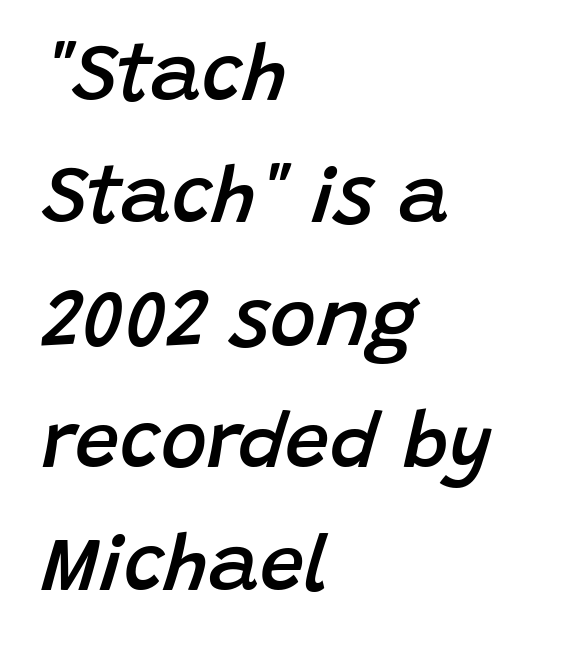
{"italic": "yes", "lean": "right", "slant_degrees": 15, "bold": "semi", "weight": "semibold", "width": "normal", "stroke_contrast": "low", "x_height": "large", "monospaced": "no", "underline": "no", "align": "left", "line_spacing": "normal", "line_spacing_ratio": 1.55, "letter_spacing": "normal", "letter_spacing_em": 0.0, "glyph_px": 79}
